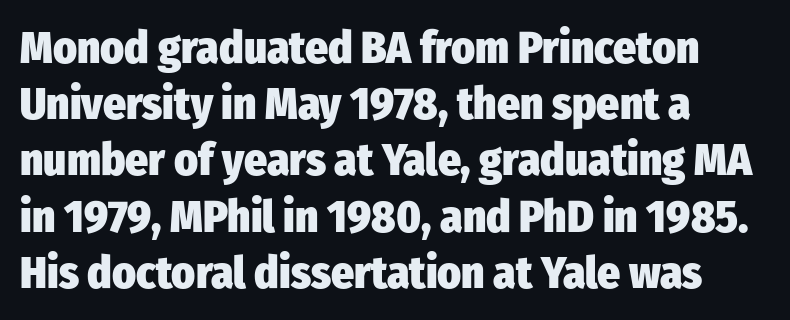
The image shows 45 px heavy, condensed sans-serif type, upright; set left-aligned, normal line spacing (1.25x), normal letter spacing, not underlined; low stroke contrast and a medium x-height.
